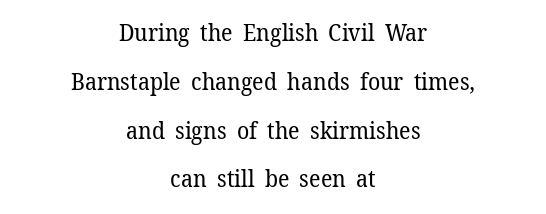
Q: Is the text bold? A: No.
Q: Is the text italic (slanted)? A: No, it is upright.
Q: Is the text underlined? A: No.
Q: How is the paragraph aligned? A: Centered.
Q: Is the spacing between letters normal or unusually wide? A: Normal.
Q: Is the spacing between lines tight, normal or loose? A: Loose.
